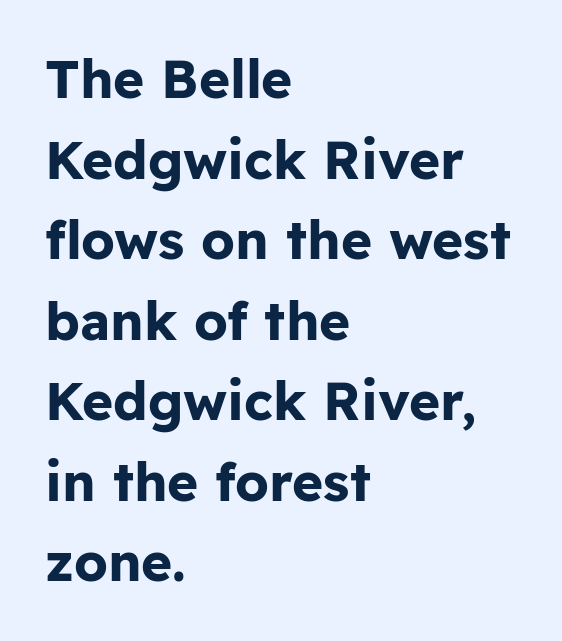
Q: Is the text bold? A: Yes.
Q: Is the text italic (slanted)? A: No, it is upright.
Q: Is the typeface a serif or a sans-serif typeface? A: Sans-serif.
Q: Is the text underlined? A: No.
Q: How is the paragraph aligned? A: Left-aligned.
Q: Is the spacing between letters normal or unusually wide? A: Normal.
Q: Is the spacing between lines tight, normal or loose? A: Normal.
Q: Width (condensed, normal, or wide)? A: Normal.
Q: Stroke contrast? A: Low.
Q: x-height? A: Medium.
Q: Monospaced? A: No.
